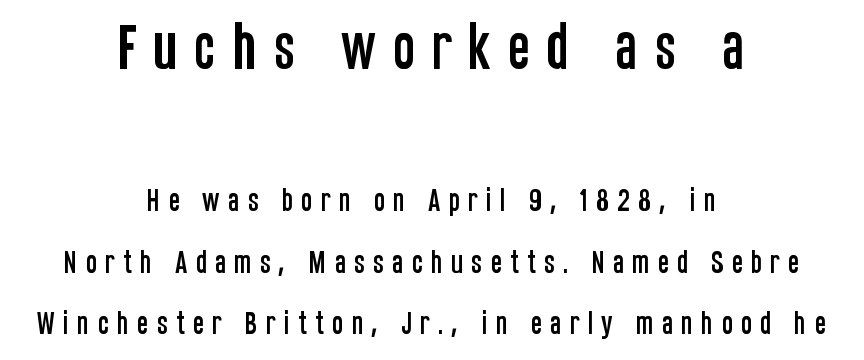
Q: Is the text italic (slanted)? A: No, it is upright.
Q: Is the typeface a serif or a sans-serif typeface? A: Sans-serif.
Q: Is the text underlined? A: No.
Q: How is the paragraph aligned? A: Centered.
Q: Is the spacing between letters normal or unusually wide? A: Unusually wide.
Q: Is the spacing between lines tight, normal or loose? A: Loose.
Q: Which block of text is set in a larger size, the first (top) or the second (bottom)? A: The first (top) one.
Q: Width (condensed, normal, or wide)? A: Condensed.
Q: Stroke contrast? A: Low.
Q: x-height? A: Large.
Q: Monospaced? A: No.
